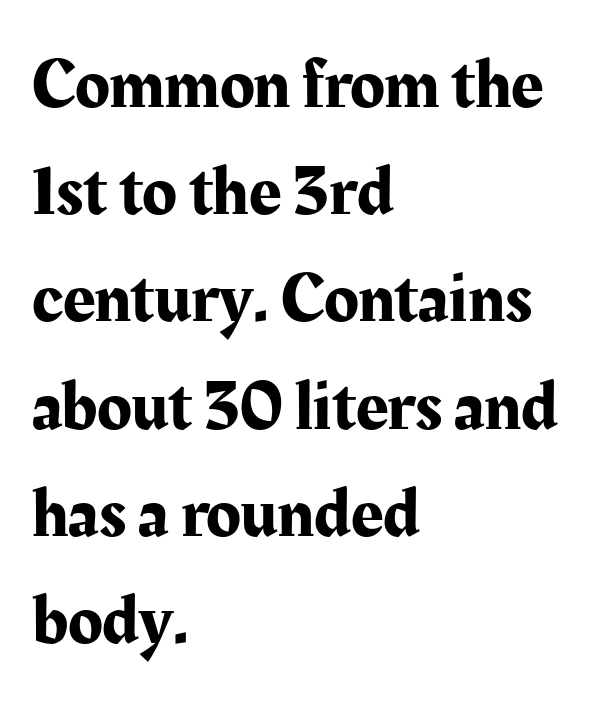
The image shows 71 px serif type, upright; set left-aligned, normal line spacing (1.51x), normal letter spacing, not underlined; medium stroke contrast and a medium x-height.
